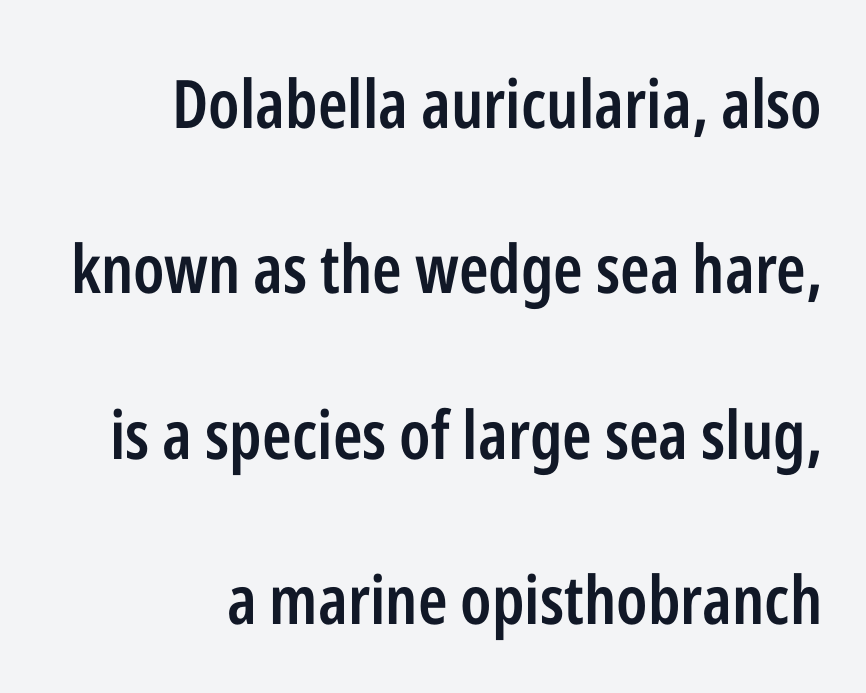
{"serif": "no", "italic": "no", "bold": "semi", "weight": "semibold", "width": "condensed", "stroke_contrast": "low", "x_height": "medium", "monospaced": "no", "underline": "no", "align": "right", "line_spacing": "loose", "line_spacing_ratio": 2.47, "letter_spacing": "normal", "letter_spacing_em": 0.0, "glyph_px": 67}
